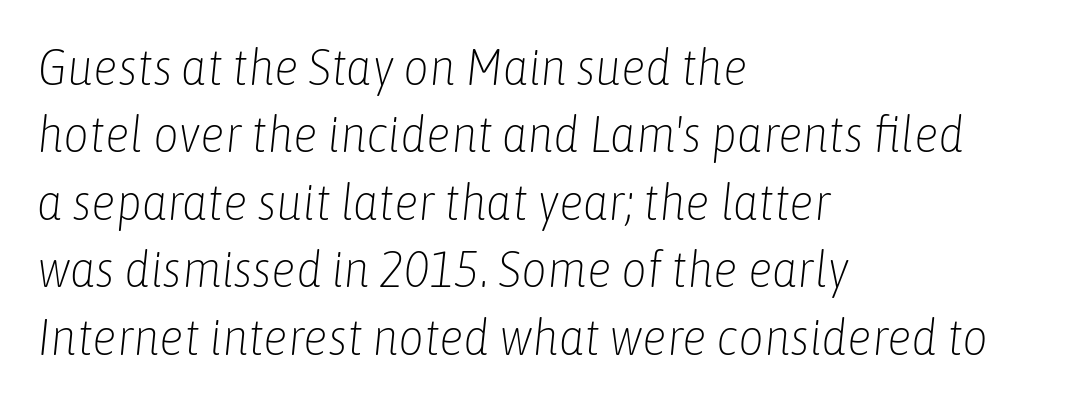
{"italic": "yes", "lean": "right", "slant_degrees": 6, "bold": "no", "weight": "light", "width": "condensed", "stroke_contrast": "low", "x_height": "medium", "monospaced": "no", "underline": "no", "align": "left", "line_spacing": "normal", "line_spacing_ratio": 1.35, "letter_spacing": "normal", "letter_spacing_em": 0.0, "glyph_px": 50}
